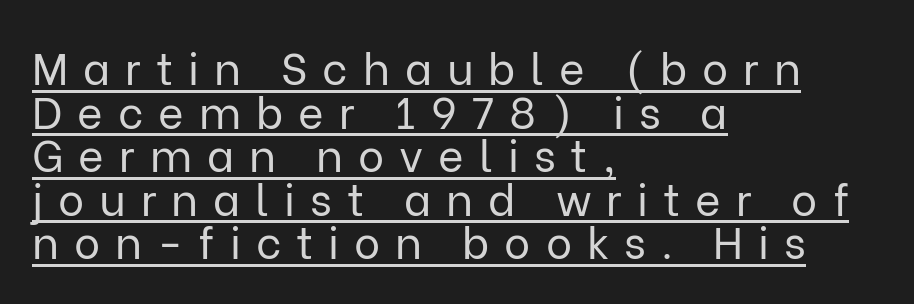
Q: Is the text bold? A: No.
Q: Is the text italic (slanted)? A: No, it is upright.
Q: Is the typeface a serif or a sans-serif typeface? A: Sans-serif.
Q: Is the text underlined? A: Yes.
Q: How is the paragraph aligned? A: Left-aligned.
Q: Is the spacing between letters normal or unusually wide? A: Unusually wide.
Q: Is the spacing between lines tight, normal or loose? A: Tight.
Q: Width (condensed, normal, or wide)? A: Normal.
Q: Stroke contrast? A: Low.
Q: x-height? A: Medium.
Q: Monospaced? A: No.
